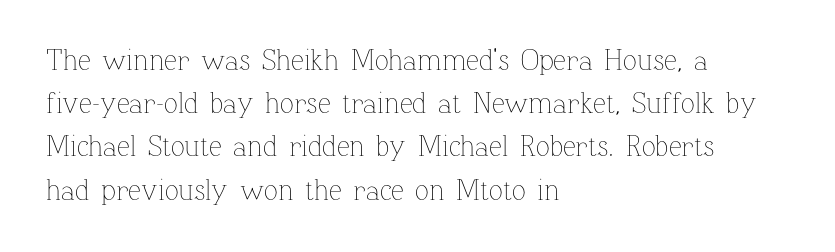
Q: Is the text bold? A: No.
Q: Is the text italic (slanted)? A: No, it is upright.
Q: Is the text underlined? A: No.
Q: How is the paragraph aligned? A: Left-aligned.
Q: Is the spacing between letters normal or unusually wide? A: Normal.
Q: Is the spacing between lines tight, normal or loose? A: Normal.
Q: Width (condensed, normal, or wide)? A: Normal.
Q: Stroke contrast? A: Low.
Q: x-height? A: Medium.
Q: Monospaced? A: No.
